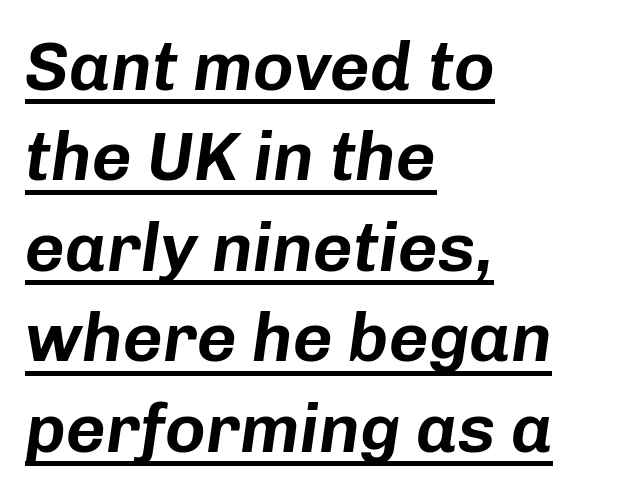
Line beginnings align vertically; line endings do not. Line spacing here is normal. This sample has the flowing, uneven cadence of proportional lettering. The specimen reads as italic at a glance.
